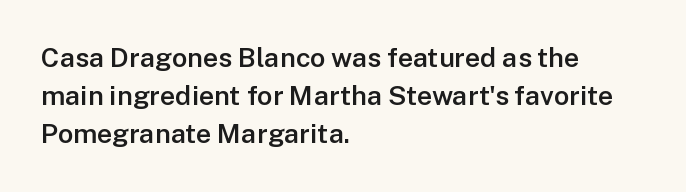
The image shows 27 px text type, upright; set left-aligned, normal line spacing (1.41x), normal letter spacing, not underlined.
